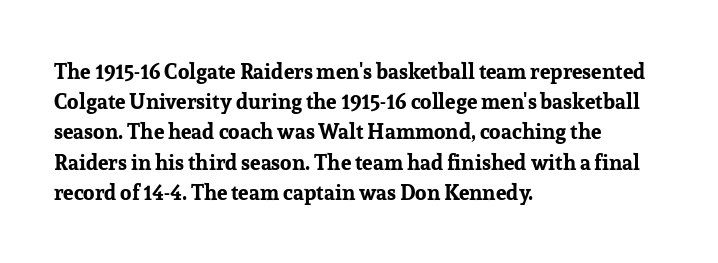
Q: Is the text bold? A: Yes.
Q: Is the text italic (slanted)? A: No, it is upright.
Q: Is the text underlined? A: No.
Q: How is the paragraph aligned? A: Left-aligned.
Q: Is the spacing between letters normal or unusually wide? A: Normal.
Q: Is the spacing between lines tight, normal or loose? A: Normal.
